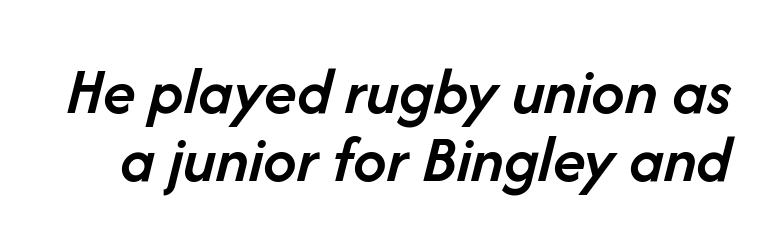
Q: Is the text bold? A: Semi-bold.
Q: Is the text italic (slanted)? A: Yes, it leans right by about 14 degrees.
Q: Is the text underlined? A: No.
Q: Is the spacing between letters normal or unusually wide? A: Normal.
Q: Is the spacing between lines tight, normal or loose? A: Tight.
Q: Width (condensed, normal, or wide)? A: Normal.
Q: Stroke contrast? A: Low.
Q: x-height? A: Medium.
Q: Monospaced? A: No.
